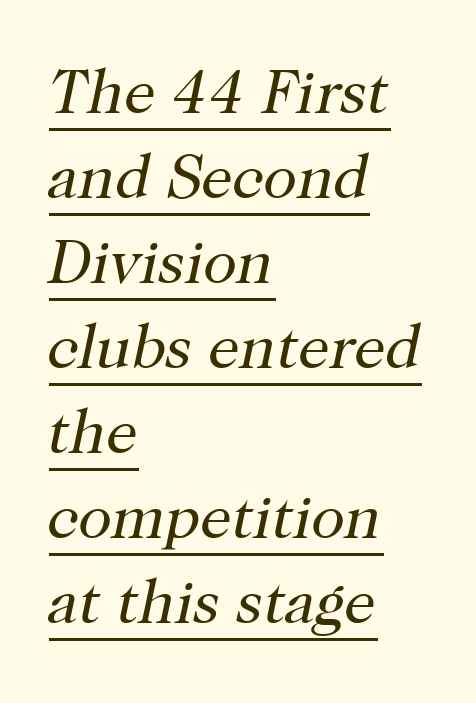
{"serif": "yes", "italic": "yes", "lean": "right", "slant_degrees": 12, "bold": "no", "weight": "regular", "width": "normal", "stroke_contrast": "high", "x_height": "medium", "monospaced": "no", "underline": "yes", "align": "left", "line_spacing": "normal", "line_spacing_ratio": 1.37, "letter_spacing": "normal", "letter_spacing_em": 0.0, "glyph_px": 62}
